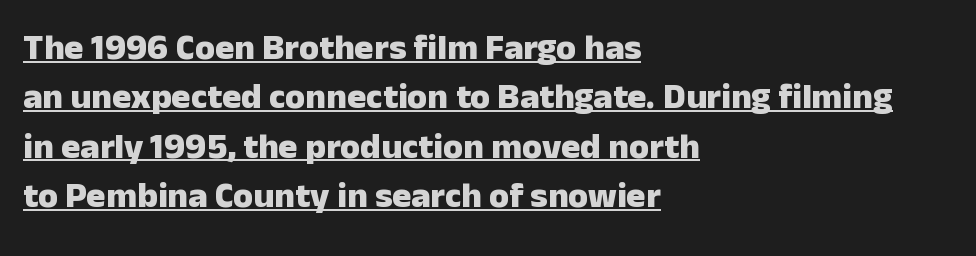
Q: Is the text bold? A: Yes.
Q: Is the text italic (slanted)? A: No, it is upright.
Q: Is the typeface a serif or a sans-serif typeface? A: Sans-serif.
Q: Is the text underlined? A: Yes.
Q: How is the paragraph aligned? A: Left-aligned.
Q: Is the spacing between letters normal or unusually wide? A: Normal.
Q: Is the spacing between lines tight, normal or loose? A: Normal.
Q: Width (condensed, normal, or wide)? A: Normal.
Q: Stroke contrast? A: Low.
Q: x-height? A: Medium.
Q: Monospaced? A: No.
